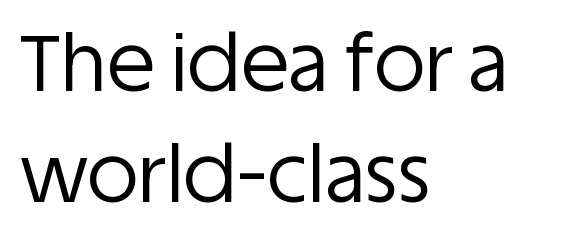
Is this a fixed-width face? No — the glyphs have proportional, varying widths. Stems here are at most as thick as an everyday book face. Letters rest on an invisible, unmarked baseline. How would I describe the line gaps? Plain and ordinary. Words appear dense and cohesive because spacing is normal. A student would call this left alignment; a typographer would say flush left, rag right.
